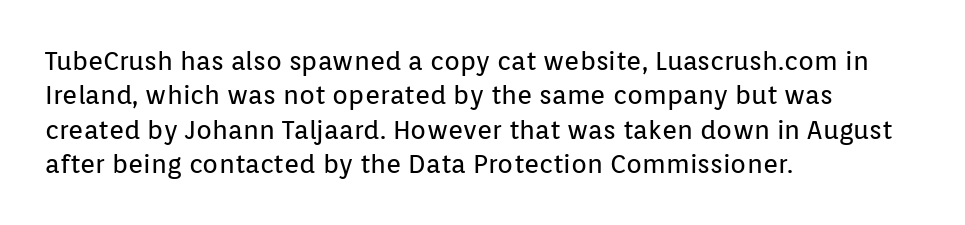
{"italic": "no", "bold": "no", "underline": "no", "align": "left", "line_spacing": "normal", "line_spacing_ratio": 1.32, "letter_spacing": "normal", "letter_spacing_em": 0.0, "glyph_px": 26}
